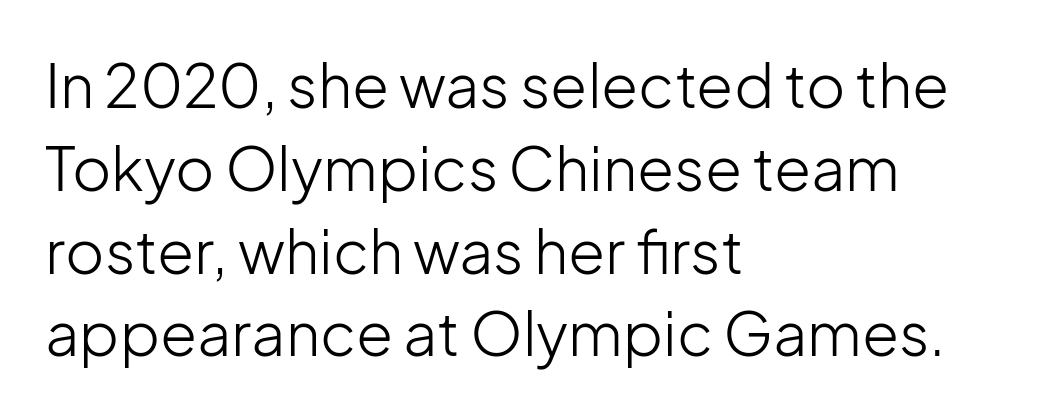
{"serif": "no", "italic": "no", "bold": "no", "weight": "light", "width": "normal", "stroke_contrast": "low", "x_height": "medium", "monospaced": "no", "underline": "no", "align": "left", "line_spacing": "normal", "line_spacing_ratio": 1.38, "letter_spacing": "normal", "letter_spacing_em": 0.0, "glyph_px": 60}
